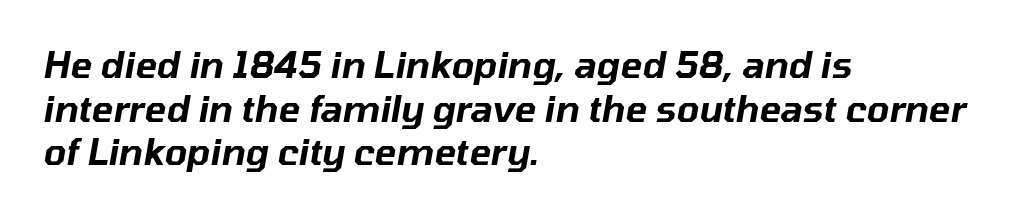
The string is rendered with underlining switched off. The lettering tilts uniformly, giving the passage an italic look. Do the characters align in a grid? No, the font is proportional. Nothing unusual about the tracking: characters are spaced as the font intends. Each line starts at the same left margin while the right side varies.
